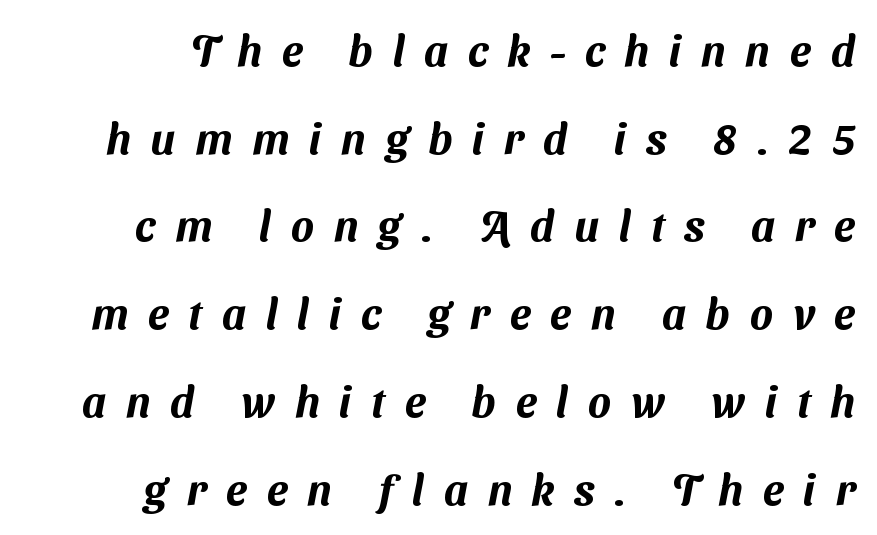
Q: Is the typeface a serif or a sans-serif typeface? A: Sans-serif.
Q: Is the text underlined? A: No.
Q: Is the spacing between letters normal or unusually wide? A: Unusually wide.
Q: Is the spacing between lines tight, normal or loose? A: Loose.
Q: Width (condensed, normal, or wide)? A: Normal.
Q: Stroke contrast? A: Medium.
Q: x-height? A: Medium.
Q: Monospaced? A: No.
